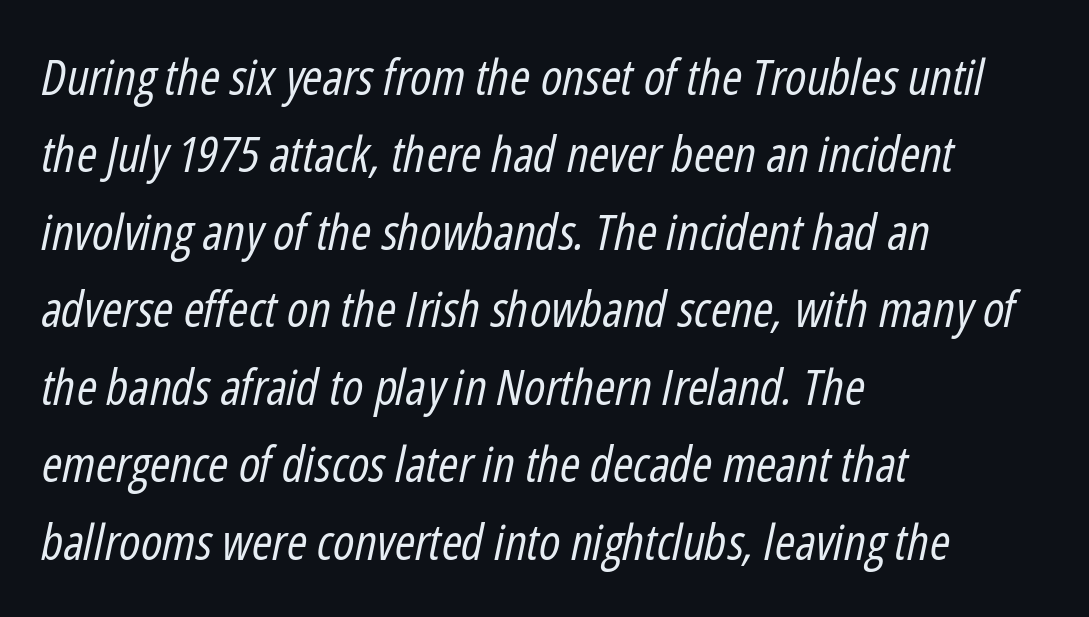
Q: Is the text bold? A: No.
Q: Is the text italic (slanted)? A: Yes, it leans right by about 12 degrees.
Q: Is the text underlined? A: No.
Q: How is the paragraph aligned? A: Left-aligned.
Q: Is the spacing between letters normal or unusually wide? A: Normal.
Q: Is the spacing between lines tight, normal or loose? A: Normal.
Q: Width (condensed, normal, or wide)? A: Condensed.
Q: Stroke contrast? A: Low.
Q: x-height? A: Medium.
Q: Monospaced? A: No.
